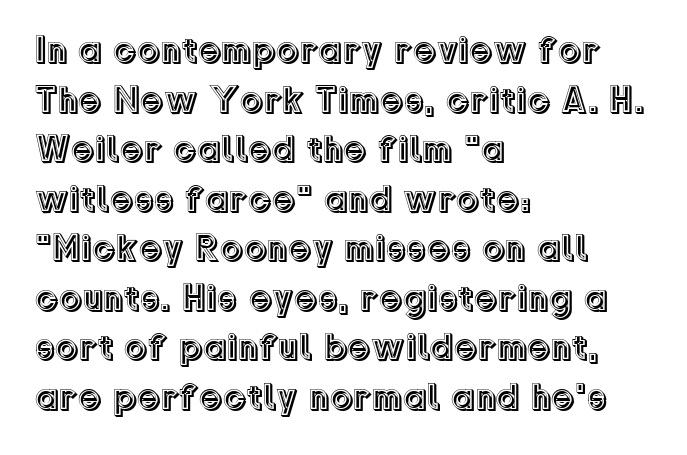
{"italic": "no", "width": "normal", "x_height": "medium", "monospaced": "no", "underline": "no", "align": "left", "line_spacing": "normal", "line_spacing_ratio": 1.34, "letter_spacing": "normal", "letter_spacing_em": 0.0, "glyph_px": 37}
